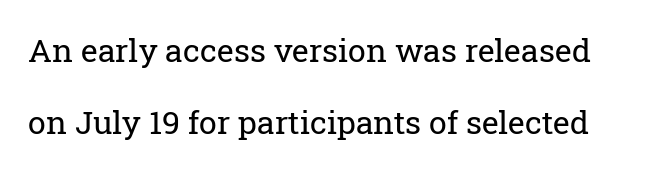
Q: Is the text bold? A: No.
Q: Is the text italic (slanted)? A: No, it is upright.
Q: Is the typeface a serif or a sans-serif typeface? A: Serif.
Q: Is the text underlined? A: No.
Q: Is the spacing between letters normal or unusually wide? A: Normal.
Q: Is the spacing between lines tight, normal or loose? A: Loose.
Q: Width (condensed, normal, or wide)? A: Normal.
Q: Stroke contrast? A: Low.
Q: x-height? A: Medium.
Q: Monospaced? A: No.
